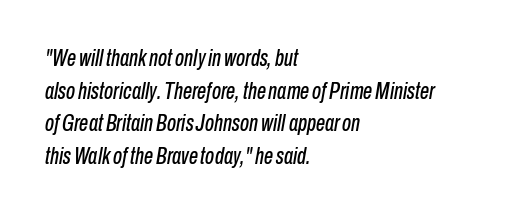
Q: Is the text italic (slanted)? A: Yes, it leans right by about 10 degrees.
Q: Is the text underlined? A: No.
Q: How is the paragraph aligned? A: Left-aligned.
Q: Is the spacing between letters normal or unusually wide? A: Normal.
Q: Is the spacing between lines tight, normal or loose? A: Normal.
